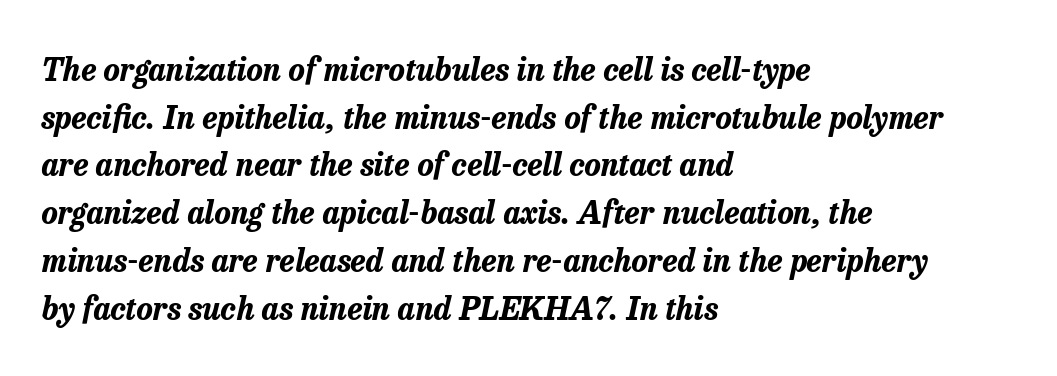
Q: Is the text bold? A: Yes.
Q: Is the text italic (slanted)? A: Yes, it leans right by about 13 degrees.
Q: Is the text underlined? A: No.
Q: How is the paragraph aligned? A: Left-aligned.
Q: Is the spacing between letters normal or unusually wide? A: Normal.
Q: Is the spacing between lines tight, normal or loose? A: Normal.
Q: Width (condensed, normal, or wide)? A: Normal.
Q: Stroke contrast? A: Low.
Q: x-height? A: Medium.
Q: Monospaced? A: No.
